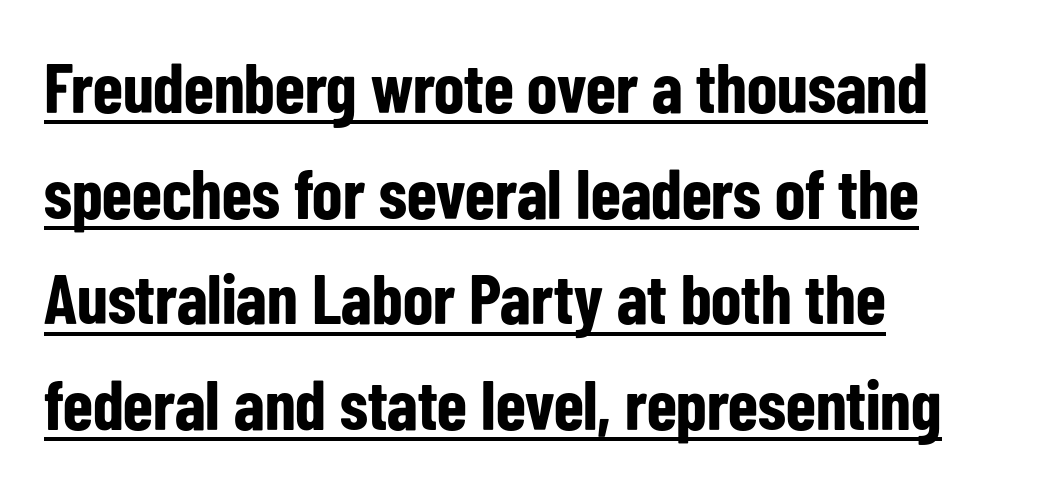
{"serif": "no", "italic": "no", "bold": "yes", "weight": "bold", "width": "condensed", "stroke_contrast": "low", "x_height": "medium", "monospaced": "no", "underline": "yes", "align": "left", "line_spacing": "normal", "line_spacing_ratio": 1.51, "letter_spacing": "normal", "letter_spacing_em": 0.0, "glyph_px": 70}
